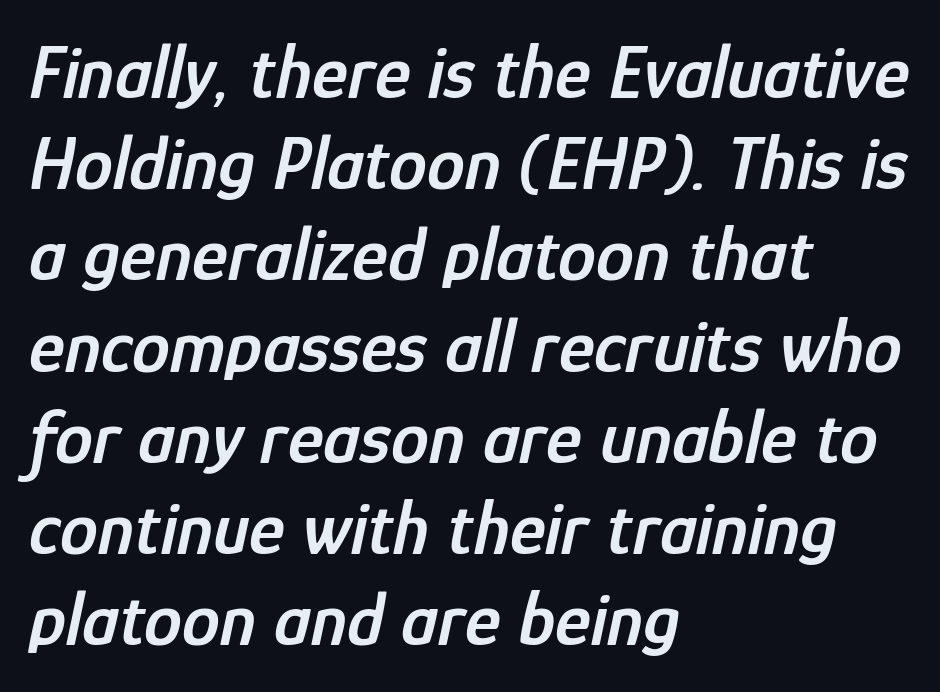
The image shows 76 px semibold, condensed type, italic (leaning right); set left-aligned, line spacing 1.2x, normal letter spacing, not underlined; low stroke contrast and a medium x-height.
